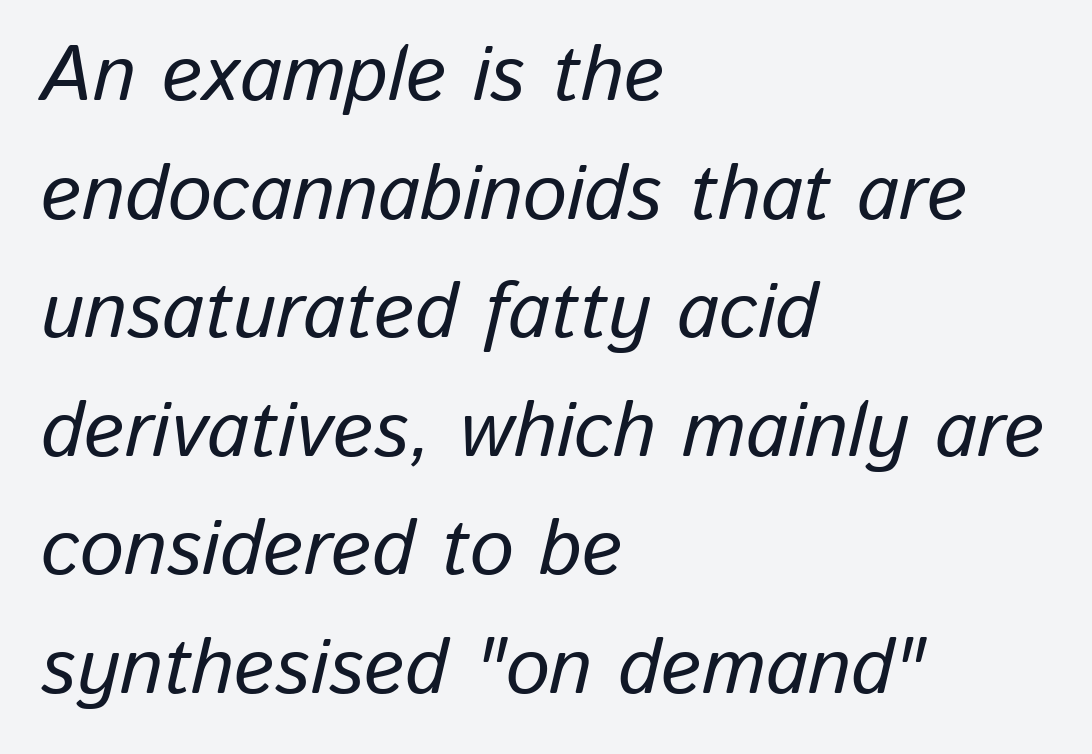
{"italic": "yes", "lean": "right", "slant_degrees": 13, "width": "normal", "stroke_contrast": "low", "x_height": "medium", "monospaced": "no", "underline": "no", "align": "left", "line_spacing": "normal", "line_spacing_ratio": 1.52, "letter_spacing": "normal", "letter_spacing_em": 0.0, "glyph_px": 78}
